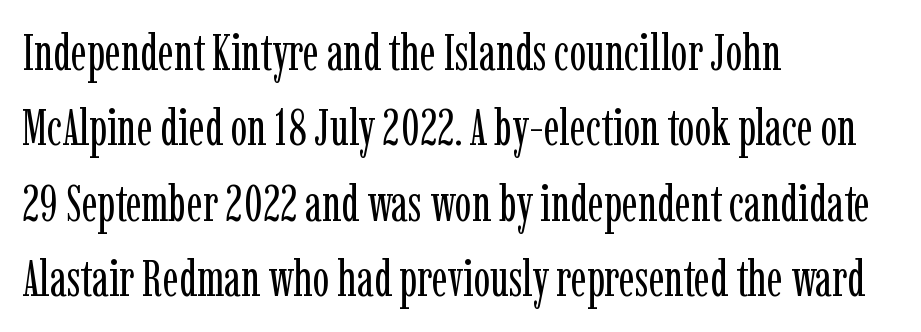
The image shows 50 px regular-weight, condensed serif type, upright; set left-aligned, normal line spacing (1.51x), normal letter spacing, not underlined; low stroke contrast and a medium x-height.
